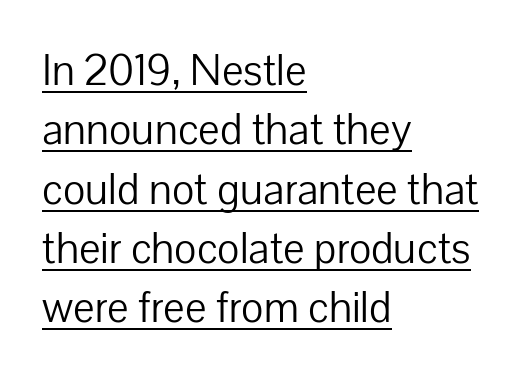
{"serif": "no", "italic": "no", "bold": "no", "weight": "light", "width": "normal", "stroke_contrast": "low", "x_height": "medium", "monospaced": "no", "underline": "yes", "align": "left", "line_spacing": "normal", "line_spacing_ratio": 1.38, "letter_spacing": "normal", "letter_spacing_em": 0.0, "glyph_px": 43}
